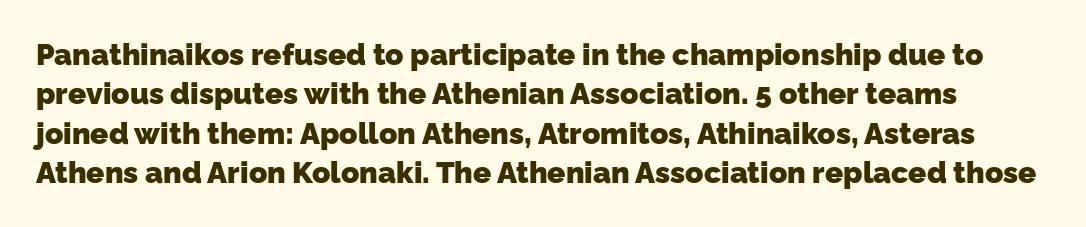
Q: Is the text bold? A: Yes.
Q: Is the typeface a serif or a sans-serif typeface? A: Sans-serif.
Q: Is the text underlined? A: No.
Q: Is the spacing between letters normal or unusually wide? A: Normal.
Q: Is the spacing between lines tight, normal or loose? A: Normal.
Q: Width (condensed, normal, or wide)? A: Normal.
Q: Stroke contrast? A: Low.
Q: x-height? A: Medium.
Q: Monospaced? A: No.
